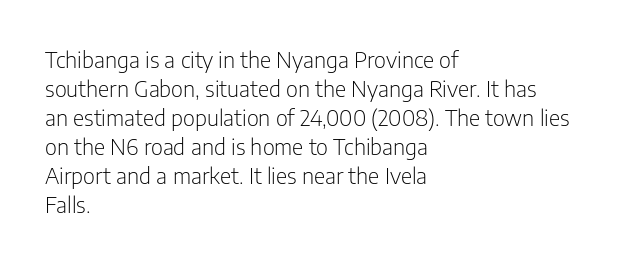
Tall strokes in this sample are plumb rather than angled. The passage shown has conventional tracking throughout. Every row of glyphs begins at an identical x-position on the left. A normal amount of white space separates one row of letters from the next. Type without underlining.
